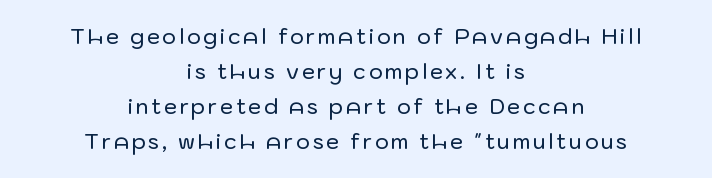
{"italic": "no", "underline": "no", "align": "center", "line_spacing": "normal", "line_spacing_ratio": 1.67, "glyph_px": 21}
